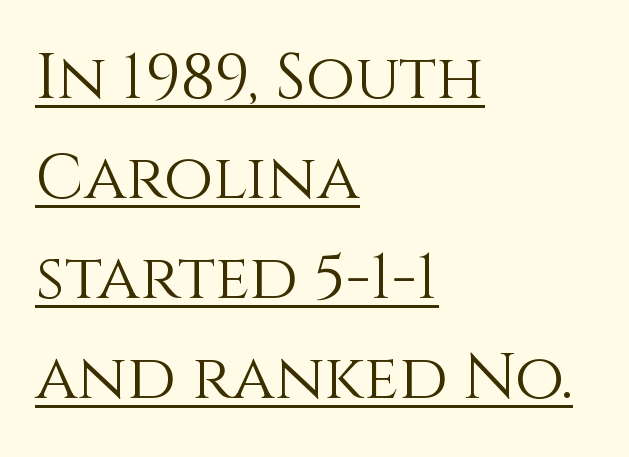
Q: Is the text bold? A: No.
Q: Is the text italic (slanted)? A: No, it is upright.
Q: Is the text underlined? A: Yes.
Q: How is the paragraph aligned? A: Left-aligned.
Q: Is the spacing between letters normal or unusually wide? A: Normal.
Q: Is the spacing between lines tight, normal or loose? A: Normal.
Q: Width (condensed, normal, or wide)? A: Normal.
Q: Stroke contrast? A: Medium.
Q: x-height? A: Large.
Q: Monospaced? A: No.
